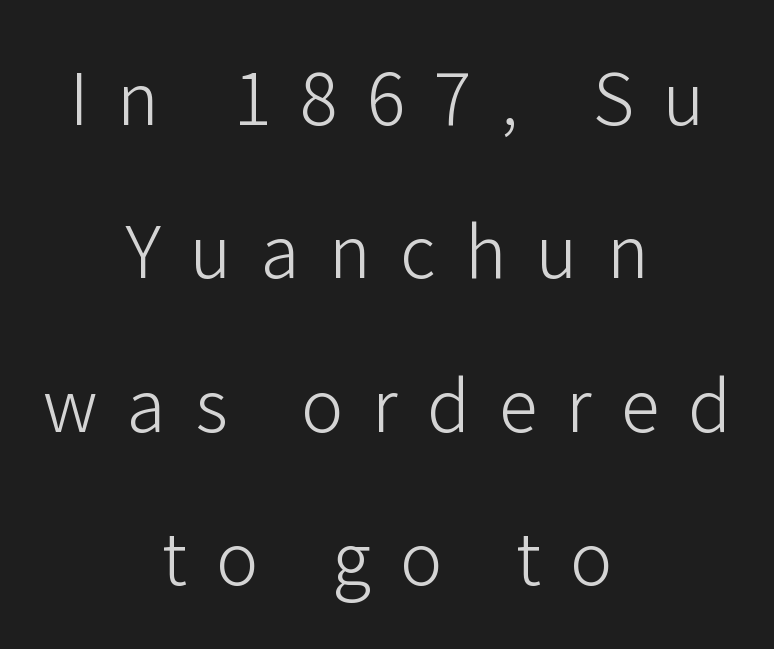
Q: Is the text bold? A: No.
Q: Is the text italic (slanted)? A: No, it is upright.
Q: Is the typeface a serif or a sans-serif typeface? A: Sans-serif.
Q: Is the text underlined? A: No.
Q: How is the paragraph aligned? A: Centered.
Q: Is the spacing between letters normal or unusually wide? A: Unusually wide.
Q: Is the spacing between lines tight, normal or loose? A: Loose.
Q: Width (condensed, normal, or wide)? A: Normal.
Q: Stroke contrast? A: Low.
Q: x-height? A: Medium.
Q: Monospaced? A: No.
